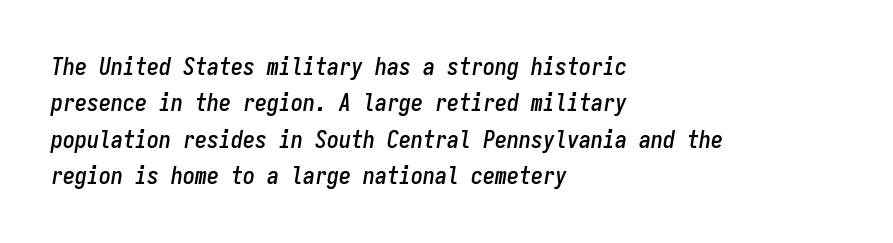
Q: Is the text italic (slanted)? A: Yes, it leans right by about 9 degrees.
Q: Is the text underlined? A: No.
Q: How is the paragraph aligned? A: Left-aligned.
Q: Is the spacing between letters normal or unusually wide? A: Normal.
Q: Is the spacing between lines tight, normal or loose? A: Normal.
